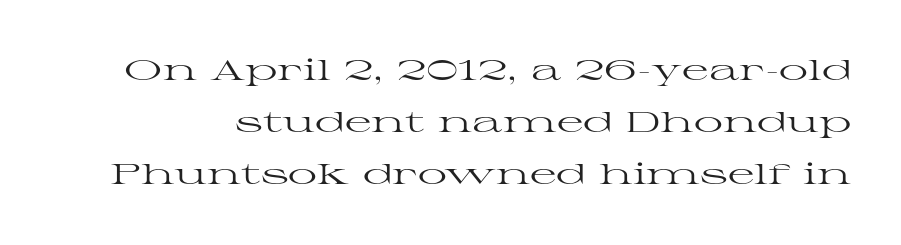
Do the characters align in a grid? No, the font is proportional. The passage shown has conventional tracking throughout. The letters stand upright; this is a roman face. The strokes are not fattened; the text isn't bold. Check where the strokes stop: tiny serifs finish them off.
